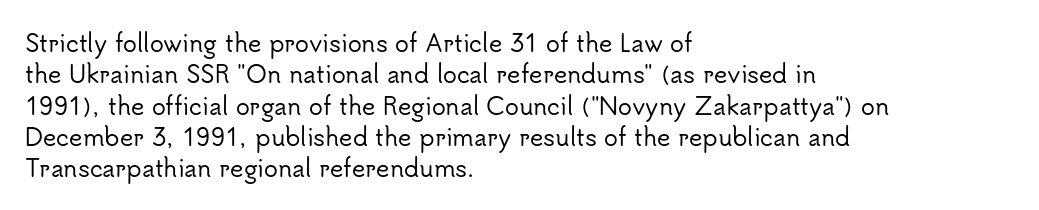
{"italic": "no", "underline": "no", "align": "left", "line_spacing": "normal", "line_spacing_ratio": 1.36, "letter_spacing": "normal", "letter_spacing_em": 0.0, "glyph_px": 23}
